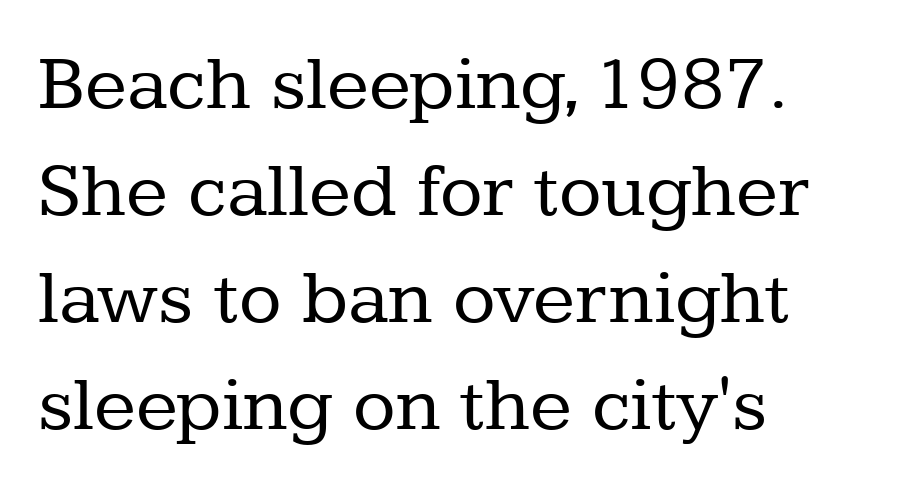
{"serif": "yes", "italic": "no", "bold": "no", "weight": "regular", "width": "normal", "stroke_contrast": "low", "x_height": "medium", "monospaced": "no", "underline": "no", "align": "left", "line_spacing": "normal", "line_spacing_ratio": 1.37, "letter_spacing": "normal", "letter_spacing_em": 0.0, "glyph_px": 78}
